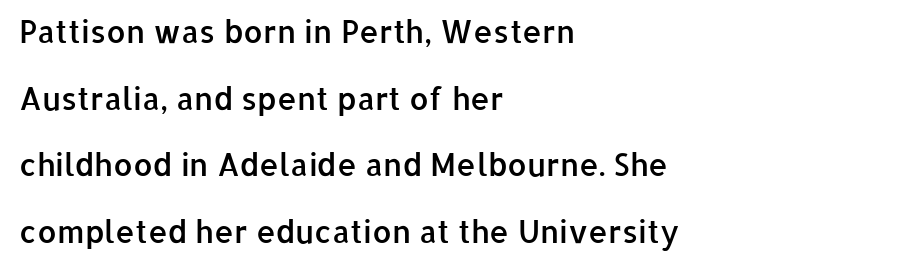
Q: Is the text bold? A: Semi-bold.
Q: Is the text italic (slanted)? A: No, it is upright.
Q: Is the typeface a serif or a sans-serif typeface? A: Sans-serif.
Q: Is the text underlined? A: No.
Q: How is the paragraph aligned? A: Left-aligned.
Q: Is the spacing between letters normal or unusually wide? A: Normal.
Q: Is the spacing between lines tight, normal or loose? A: Loose.
Q: Width (condensed, normal, or wide)? A: Normal.
Q: Stroke contrast? A: Low.
Q: x-height? A: Medium.
Q: Monospaced? A: No.
